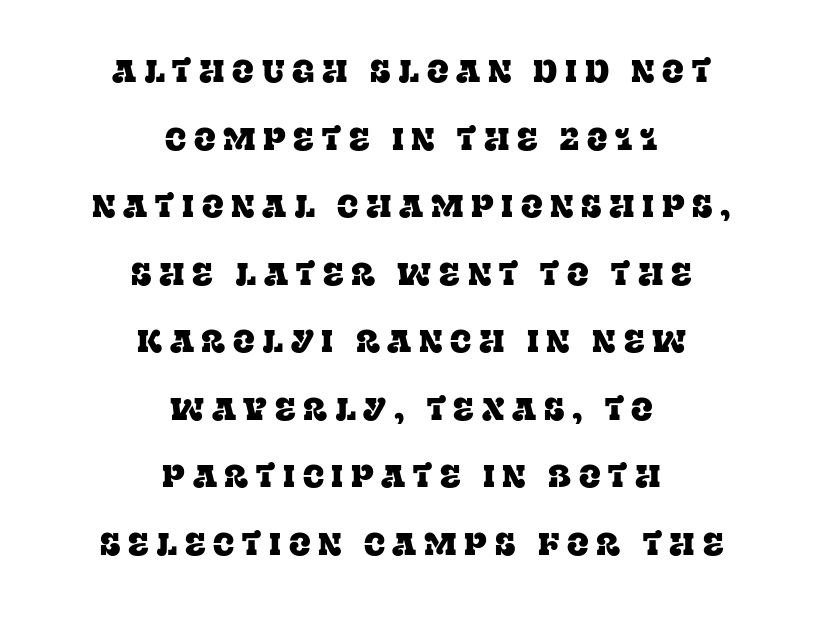
Q: Is the text italic (slanted)? A: No, it is upright.
Q: Is the typeface a serif or a sans-serif typeface? A: Serif.
Q: Is the text underlined? A: No.
Q: How is the paragraph aligned? A: Centered.
Q: Is the spacing between letters normal or unusually wide? A: Unusually wide.
Q: Is the spacing between lines tight, normal or loose? A: Loose.
Q: Width (condensed, normal, or wide)? A: Normal.
Q: Stroke contrast? A: Low.
Q: x-height? A: Large.
Q: Monospaced? A: No.
